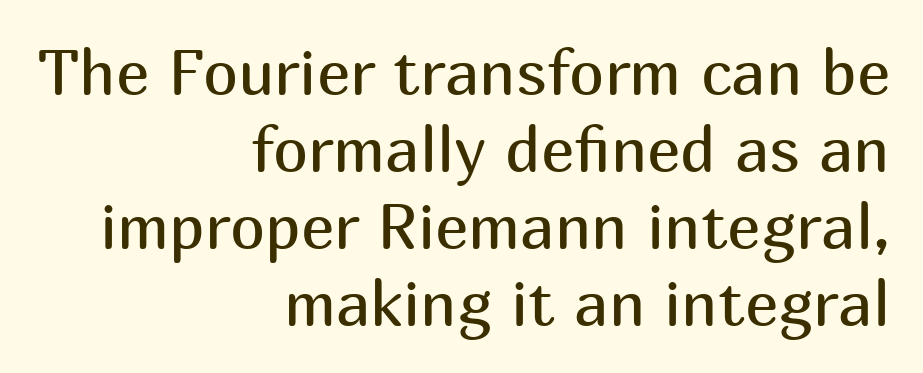
Nope, no serifs anywhere on these letters. A clean baseline with only descenders dipping below it. The letters advance in unequal steps, a hallmark of proportional type. If you drew a ruler down the right edge, every line would touch it.
